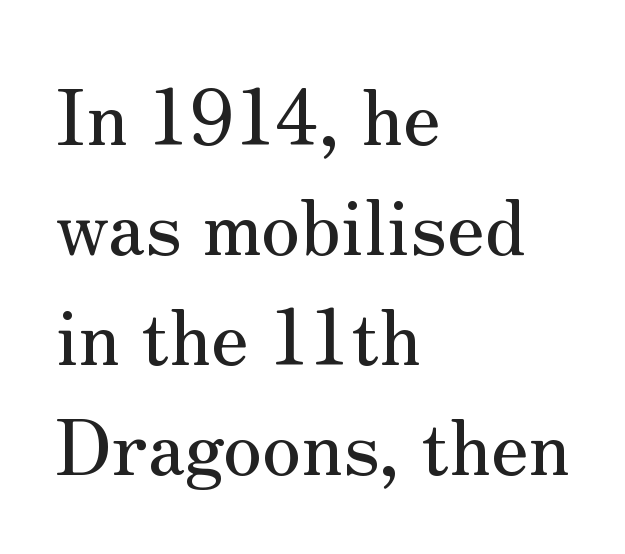
Look at the bottom of the vertical strokes: they flare into serifs here. Spacing verdict: proportional, widths tailored to each character. A classic flush-left, rag-right setting is used for this passage. Nothing unusual about the tracking: characters are spaced as the font intends. Italic? Not at all — the glyphs are vertical. Students, observe: this is what conventionally led text looks like.
